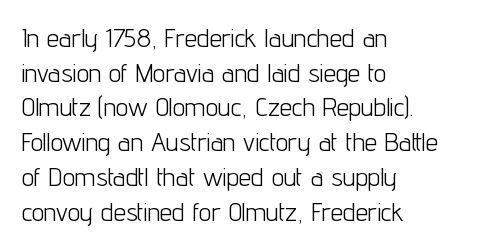
{"italic": "no", "bold": "no", "underline": "no", "align": "left", "line_spacing": "normal", "line_spacing_ratio": 1.39, "letter_spacing": "normal", "letter_spacing_em": 0.0, "glyph_px": 25}
